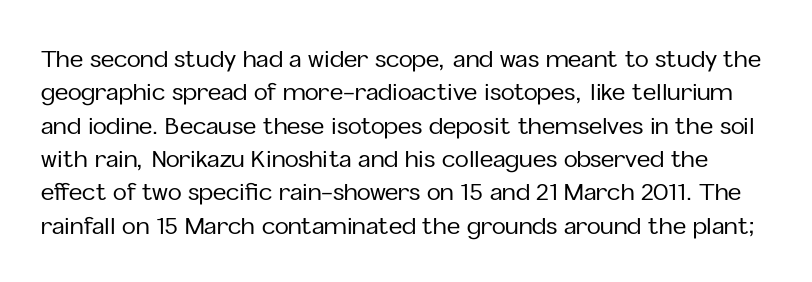
Letter spacing: default. Rows of type keep a routine distance in the vertical direction. Descenders are the only things crossing below the line. The specimen reads as upright at a glance.
